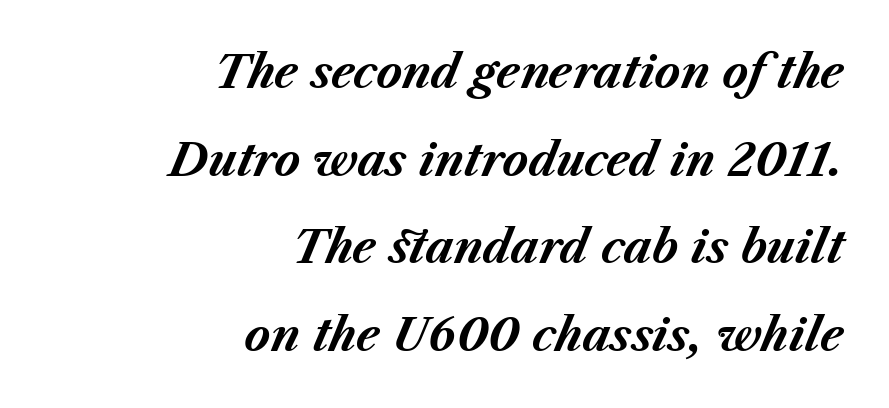
{"italic": "yes", "lean": "right", "slant_degrees": 23, "bold": "yes", "weight": "bold", "width": "normal", "stroke_contrast": "medium", "x_height": "medium", "monospaced": "no", "underline": "no", "align": "right", "line_spacing": "loose", "line_spacing_ratio": 1.99, "letter_spacing": "normal", "letter_spacing_em": 0.0, "glyph_px": 44}
